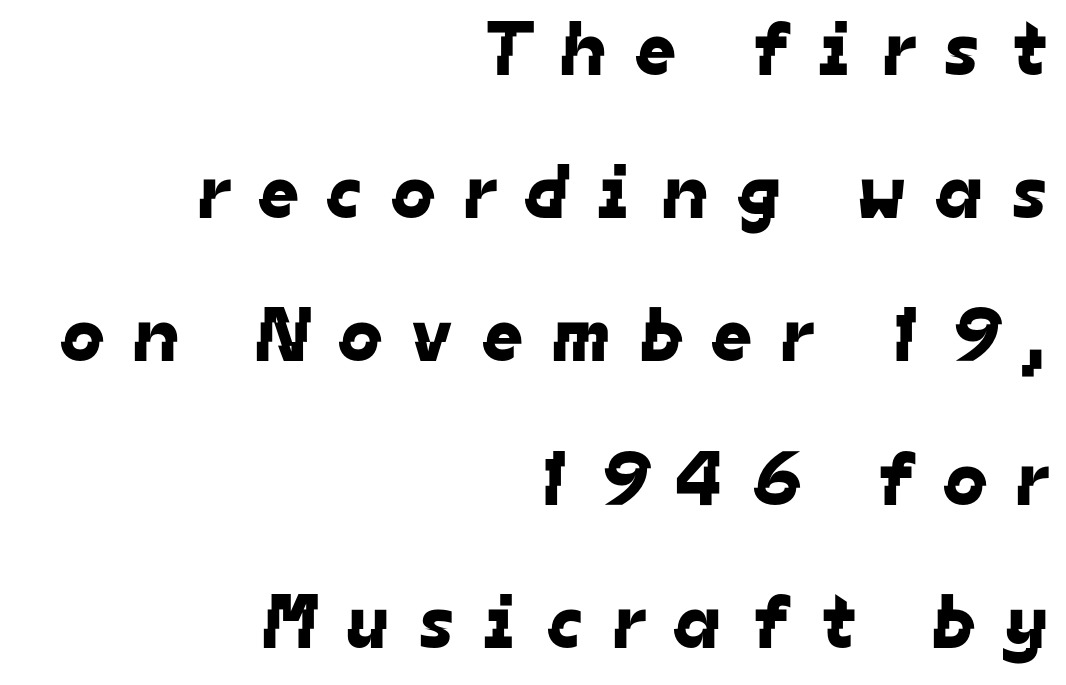
Each letter keeps its own natural width here, so spacing adapts to shape. The glyphs in this specimen are sans serif. The type is letterspaced generously, with wide tracking. The compositor pushed each line to the right boundary. Bare-footed words on every line.
